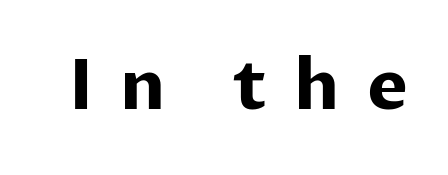
{"serif": "no", "italic": "no", "bold": "yes", "weight": "bold", "width": "normal", "stroke_contrast": "low", "x_height": "medium", "monospaced": "no", "underline": "no", "letter_spacing": "wide", "letter_spacing_em": 0.39, "glyph_px": 69}
